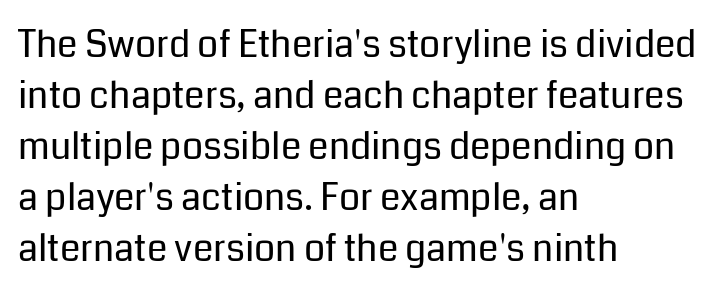
{"serif": "no", "italic": "no", "bold": "no", "weight": "regular", "width": "normal", "stroke_contrast": "low", "x_height": "medium", "monospaced": "no", "underline": "no", "align": "left", "line_spacing": "normal", "line_spacing_ratio": 1.38, "letter_spacing": "normal", "letter_spacing_em": 0.0, "glyph_px": 37}
